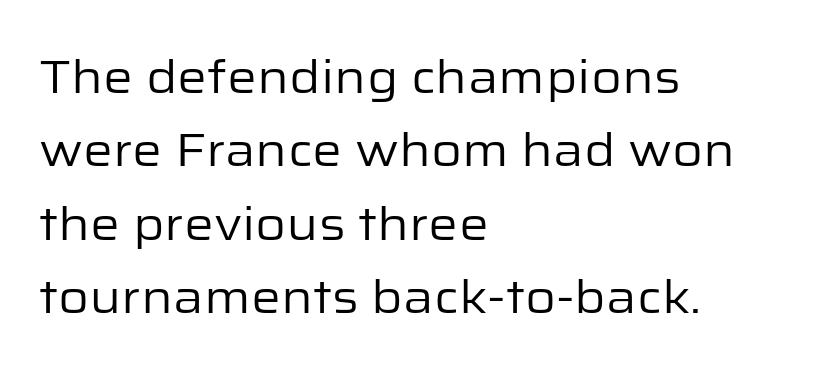
Q: Is the text bold? A: No.
Q: Is the text italic (slanted)? A: No, it is upright.
Q: Is the typeface a serif or a sans-serif typeface? A: Sans-serif.
Q: Is the text underlined? A: No.
Q: How is the paragraph aligned? A: Left-aligned.
Q: Is the spacing between letters normal or unusually wide? A: Normal.
Q: Is the spacing between lines tight, normal or loose? A: Normal.
Q: Width (condensed, normal, or wide)? A: Normal.
Q: Stroke contrast? A: Low.
Q: x-height? A: Medium.
Q: Monospaced? A: No.
